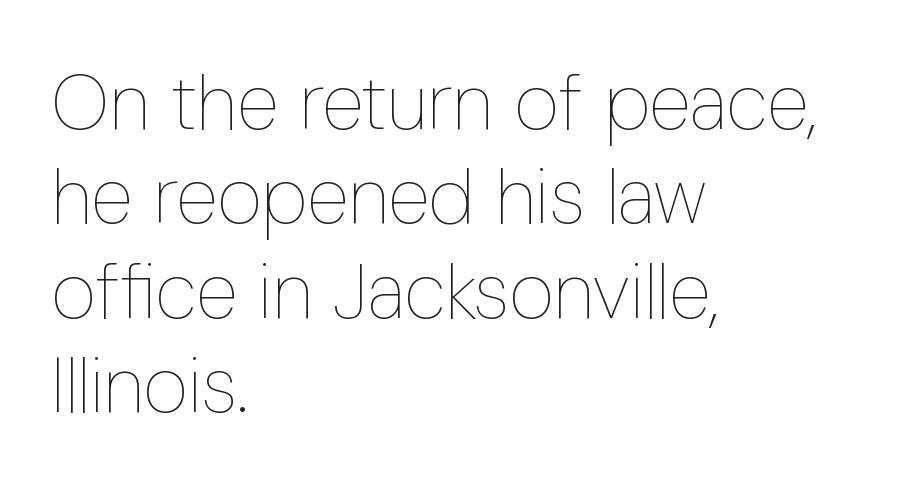
The setting favours the left margin, as ordinary paragraphs usually do. Character widths vary here, with narrow letters taking less room than wide ones. Here the glyphs are tracked normally, forming tight word shapes. The font's upright variant was chosen for this text. Glance below the letters and you will spot only blank space.
